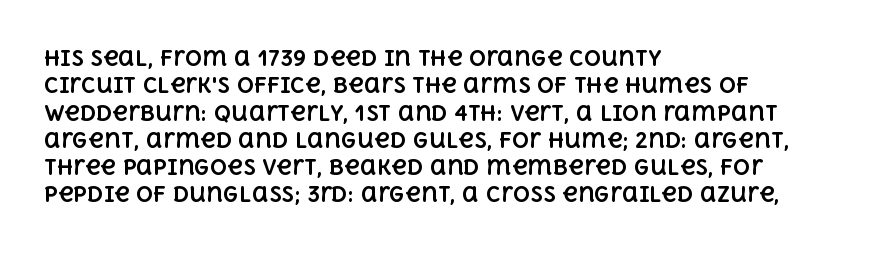
The image shows 21 px bold type, upright; set left-aligned, normal line spacing (1.3x), normal letter spacing, not underlined.
